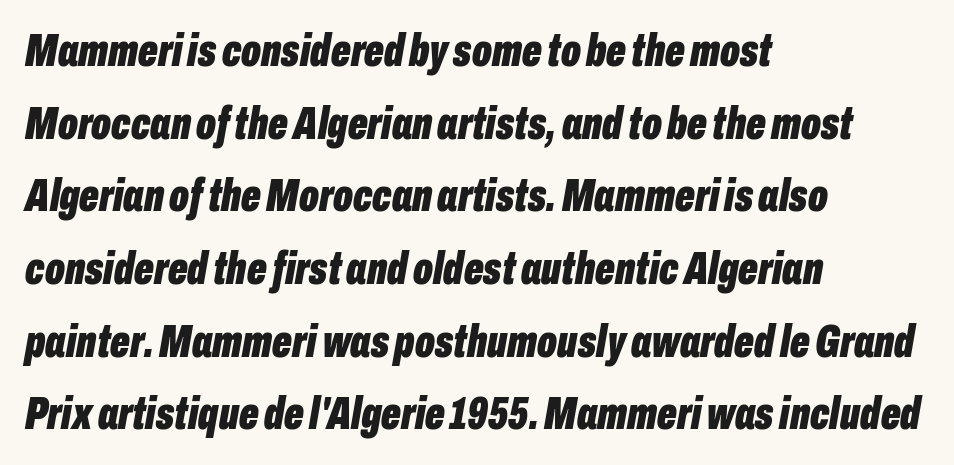
{"italic": "yes", "lean": "right", "slant_degrees": 10, "bold": "yes", "weight": "bold", "width": "condensed", "stroke_contrast": "low", "x_height": "medium", "monospaced": "no", "underline": "no", "align": "left", "line_spacing": "normal", "line_spacing_ratio": 1.58, "letter_spacing": "normal", "letter_spacing_em": 0.0, "glyph_px": 46}
